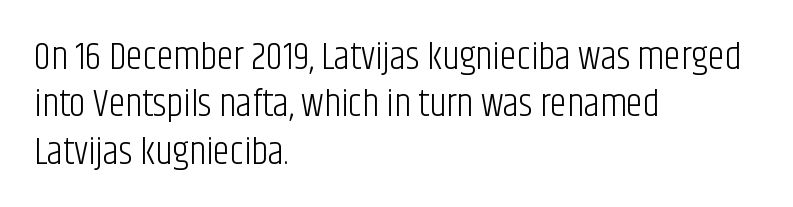
Letter spacing: default. Type style note: lacks serifs. Vertical stems look standard width or narrower in stroke. If you measured baseline to baseline, you'd find a middling distance.
